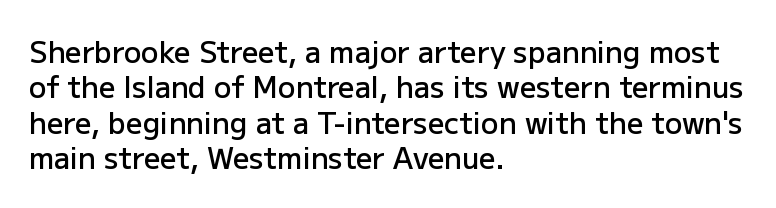
{"serif": "no", "italic": "no", "bold": "semi", "weight": "semibold", "width": "normal", "stroke_contrast": "low", "x_height": "medium", "monospaced": "no", "underline": "no", "align": "left", "line_spacing_ratio": 1.22, "letter_spacing": "normal", "letter_spacing_em": 0.0, "glyph_px": 29}
